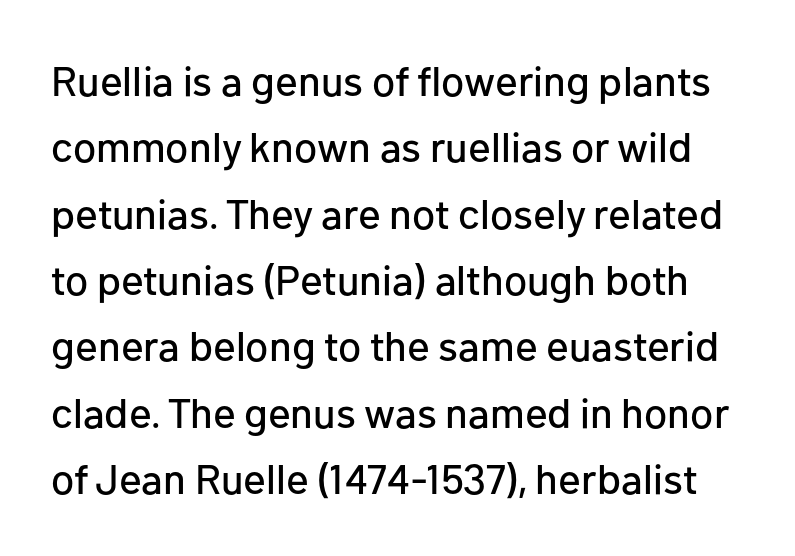
Q: Is the text italic (slanted)? A: No, it is upright.
Q: Is the typeface a serif or a sans-serif typeface? A: Sans-serif.
Q: Is the text underlined? A: No.
Q: Is the spacing between letters normal or unusually wide? A: Normal.
Q: Is the spacing between lines tight, normal or loose? A: Normal.
Q: Width (condensed, normal, or wide)? A: Normal.
Q: Stroke contrast? A: Low.
Q: x-height? A: Medium.
Q: Monospaced? A: No.
